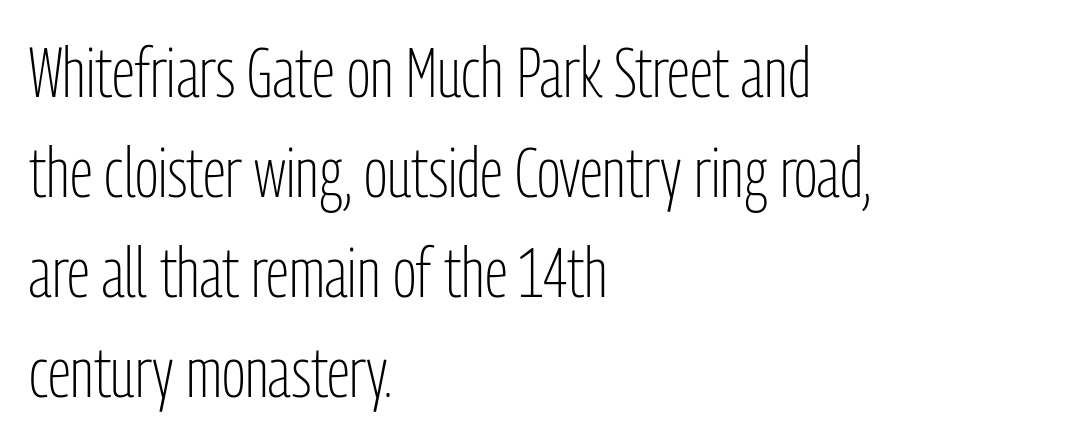
Layout note: lines flush left. The strokes are not fattened; the text isn't bold. Font category for this specimen: sans-serif. Italic: no, the glyphs are upright roman. The line-height multiplier appears to be the usual default.
